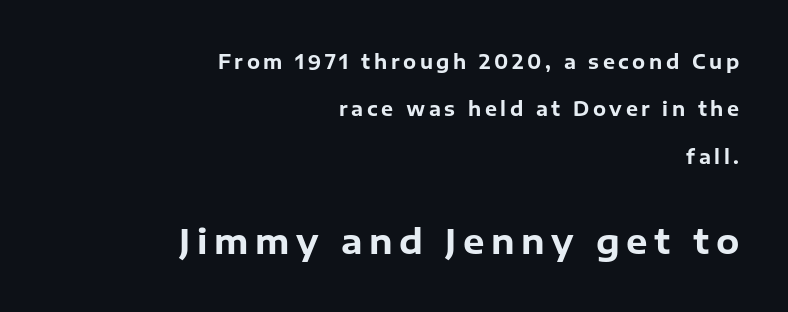
The image shows 34 px bold sans-serif type, upright; set right-aligned, loose line spacing (2.49x), not underlined; the second (bottom) block is 1.79x larger; low stroke contrast and a medium x-height.
